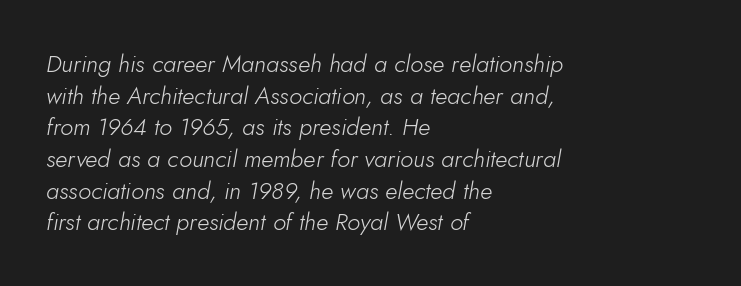
{"italic": "yes", "lean": "right", "slant_degrees": 10, "bold": "no", "underline": "no", "align": "left", "line_spacing": "normal", "line_spacing_ratio": 1.32, "letter_spacing": "normal", "letter_spacing_em": 0.0, "glyph_px": 24}
